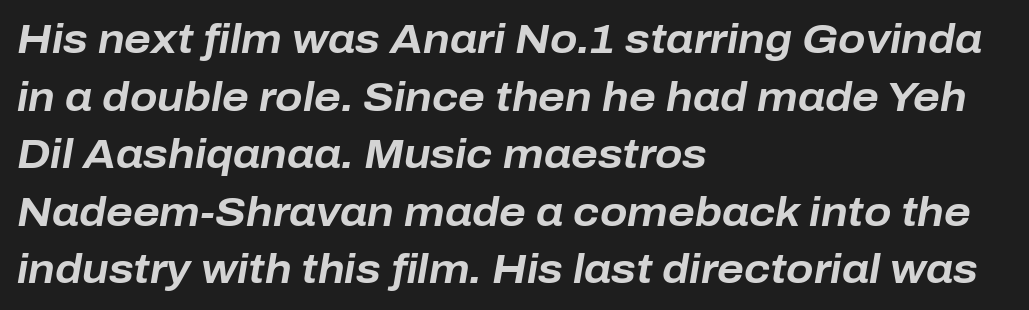
The image shows 40 px bold type, italic (leaning right); set left-aligned, normal line spacing (1.44x), normal letter spacing, not underlined; low stroke contrast and a medium x-height.
